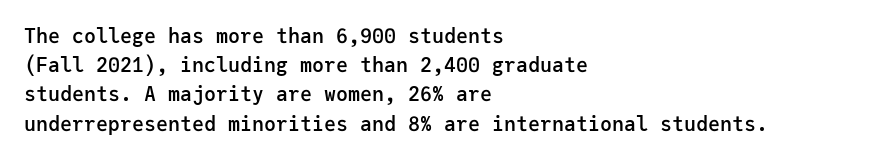
The image shows 20 px text type, upright; set left-aligned, normal line spacing (1.46x), normal letter spacing, not underlined.
